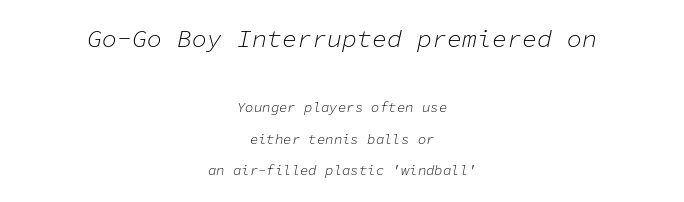
You can tell it's italic because the verticals aren't actually vertical. The rag falls on both sides of this text block equally. Between one letter and the next there's only the usual sliver of space. The first block has been scaled up relative to the second. This block would shrink considerably if given ordinary leading; it's expanded now. Descenders are the only things crossing below the line.
